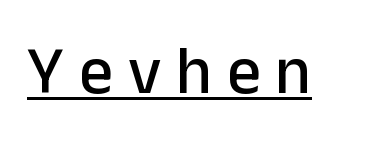
Q: Is the text italic (slanted)? A: No, it is upright.
Q: Is the typeface a serif or a sans-serif typeface? A: Sans-serif.
Q: Is the text underlined? A: Yes.
Q: Is the spacing between letters normal or unusually wide? A: Unusually wide.
Q: Width (condensed, normal, or wide)? A: Normal.
Q: Stroke contrast? A: Low.
Q: x-height? A: Medium.
Q: Monospaced? A: No.
